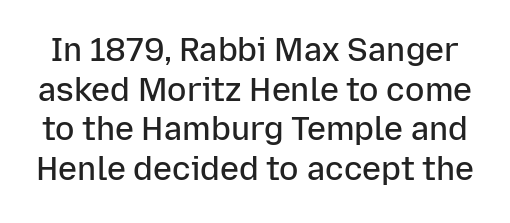
{"serif": "no", "italic": "no", "bold": "semi", "weight": "semibold", "width": "normal", "stroke_contrast": "low", "x_height": "medium", "monospaced": "no", "underline": "no", "line_spacing_ratio": 1.24, "letter_spacing": "normal", "letter_spacing_em": 0.0, "glyph_px": 32}
